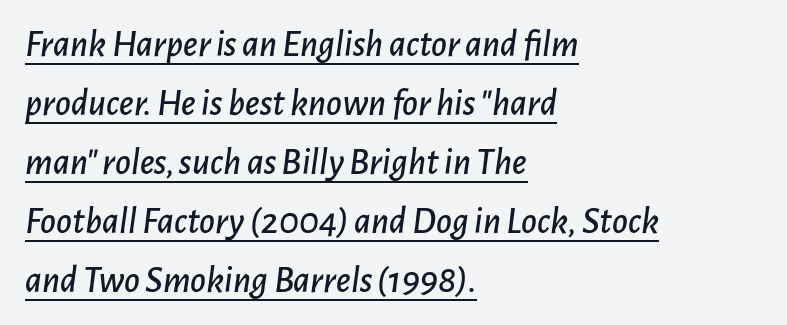
The image shows 38 px text type, italic (leaning right); set left-aligned, normal line spacing (1.55x), normal letter spacing, underlined; low stroke contrast and a medium x-height.
